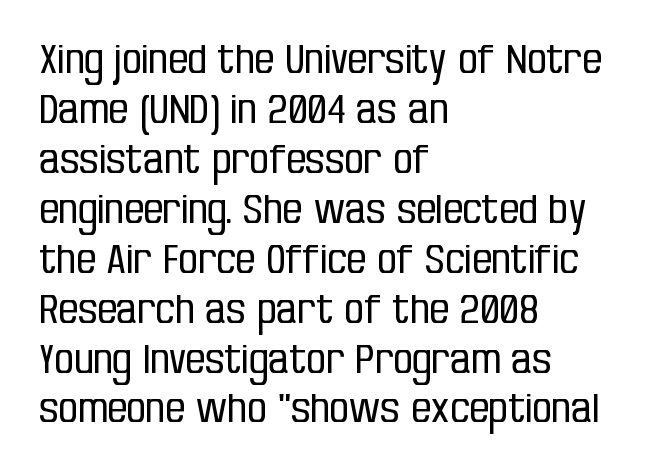
This is the regular roman posture of the typeface. The cut favours lightness, reaching ordinary text weight at its darkest. Beneath every word, the page is bare. The paragraph shown leans on its left margin. Nothing sits at the stroke ends, so this counts as sans-serif. Character widths vary here, with narrow letters taking less room than wide ones.
